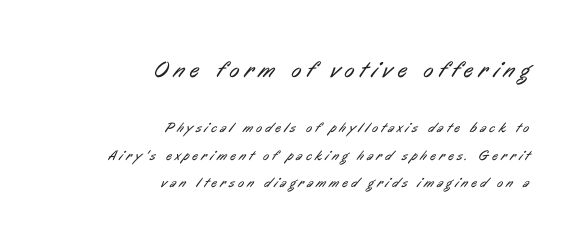
{"bold": "no", "underline": "no", "align": "right", "line_spacing": "loose", "line_spacing_ratio": 1.95, "letter_spacing": "wide", "letter_spacing_em": 0.25, "larger_block": "first", "size_ratio": 1.64, "glyph_px": 23}
